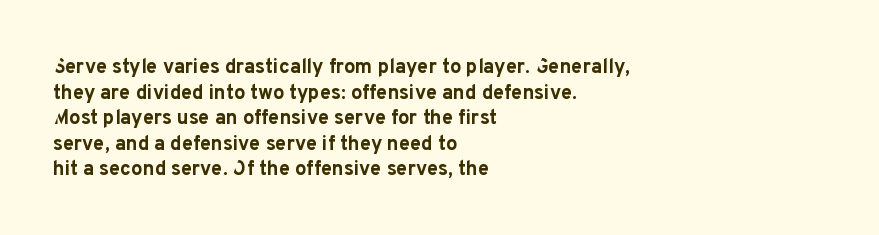
Q: Is the text bold? A: Yes.
Q: Is the text italic (slanted)? A: No, it is upright.
Q: Is the text underlined? A: No.
Q: How is the paragraph aligned? A: Left-aligned.
Q: Is the spacing between letters normal or unusually wide? A: Normal.
Q: Is the spacing between lines tight, normal or loose? A: Normal.
